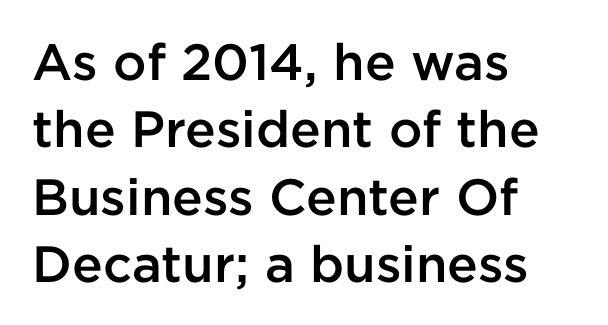
{"serif": "no", "italic": "no", "bold": "semi", "weight": "semibold", "width": "normal", "stroke_contrast": "low", "x_height": "medium", "monospaced": "no", "underline": "no", "align": "left", "line_spacing": "normal", "line_spacing_ratio": 1.32, "letter_spacing": "normal", "letter_spacing_em": 0.0, "glyph_px": 51}
